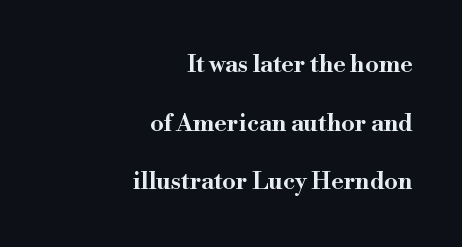
In terms of posture, this sample is upright. Notice the wide empty band between every row — that's loose leading. Descenders hang freely into open space. This sample uses plain, unmodified letter spacing. Notice how the passage keeps a crisp vertical edge on the right only.
